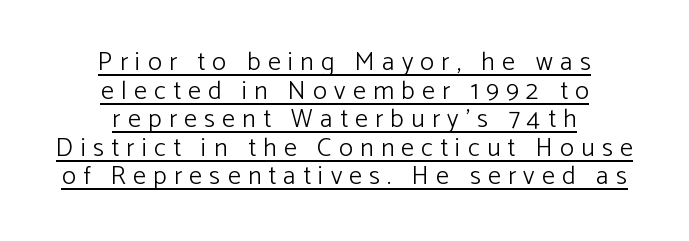
The image shows 26 px text type, upright; set centered, tight line spacing (1.1x), unusually wide letter spacing (+0.28 em), underlined.
